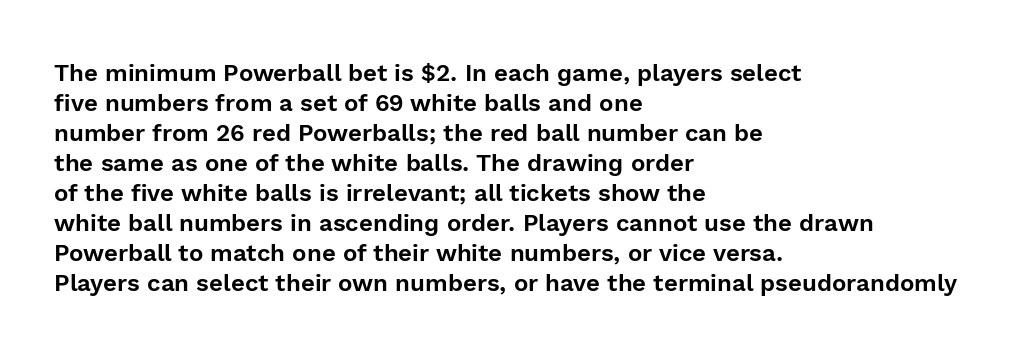
{"italic": "no", "underline": "no", "align": "left", "line_spacing": "normal", "line_spacing_ratio": 1.25, "letter_spacing": "normal", "letter_spacing_em": 0.0, "glyph_px": 24}
